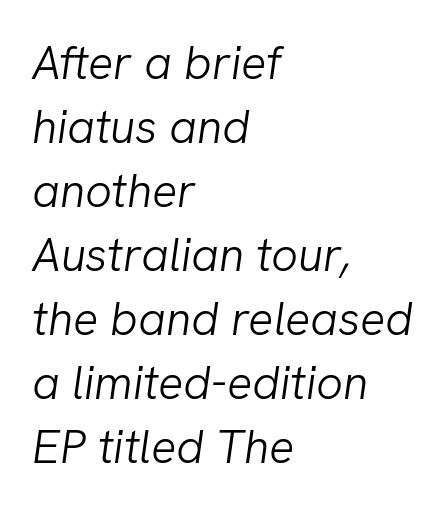
The image shows 47 px light type, italic (leaning right); set left-aligned, normal line spacing (1.36x), normal letter spacing, not underlined; low stroke contrast and a medium x-height.
